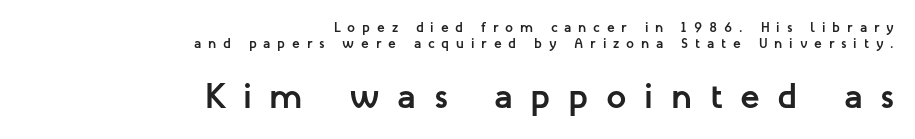
The image shows 36 px semibold sans-serif type, upright; set right-aligned, tight line spacing (1.13x), unusually wide letter spacing (+0.49 em), not underlined; the second (bottom) block is 2.57x larger; low stroke contrast and a medium x-height.
